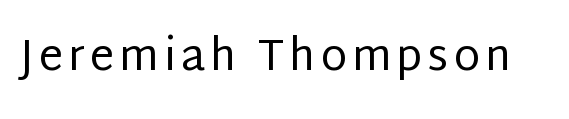
The image shows 43 px regular-weight sans-serif type, upright; set not underlined; low stroke contrast and a large x-height.
